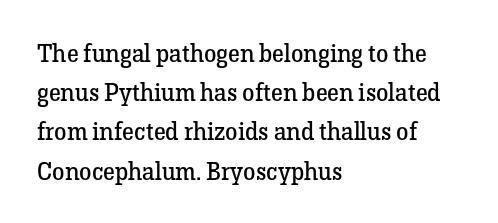
Q: Is the text bold? A: No.
Q: Is the text italic (slanted)? A: No, it is upright.
Q: Is the text underlined? A: No.
Q: How is the paragraph aligned? A: Left-aligned.
Q: Is the spacing between letters normal or unusually wide? A: Normal.
Q: Is the spacing between lines tight, normal or loose? A: Normal.
